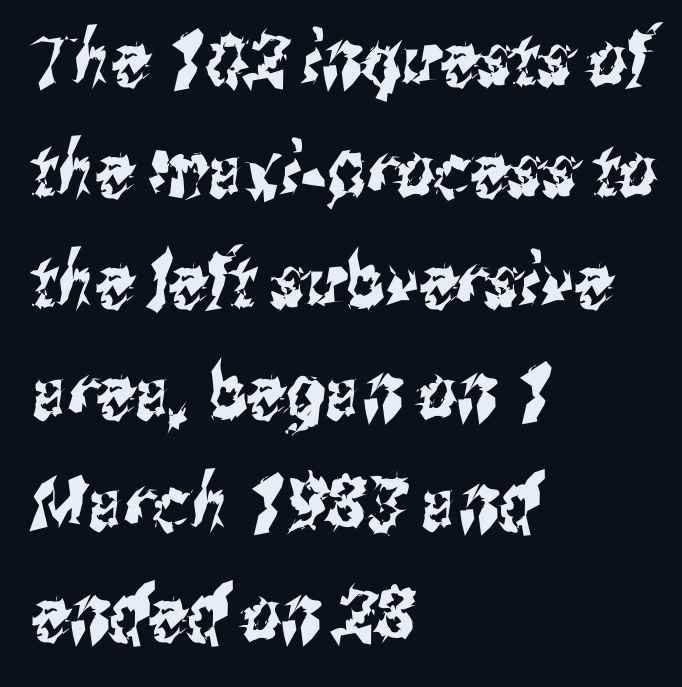
The image shows 75 px condensed sans-serif type; set left-aligned, normal line spacing (1.48x), normal letter spacing, not underlined; medium stroke contrast and a medium x-height.
